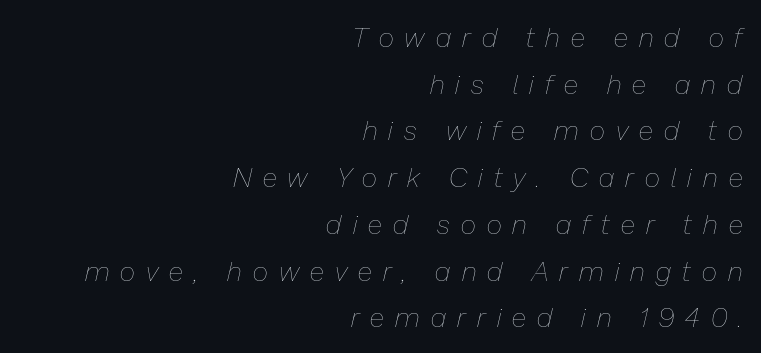
Q: Is the text bold? A: No.
Q: Is the text italic (slanted)? A: Yes, it leans right by about 13 degrees.
Q: Is the text underlined? A: No.
Q: How is the paragraph aligned? A: Right-aligned.
Q: Is the spacing between letters normal or unusually wide? A: Unusually wide.
